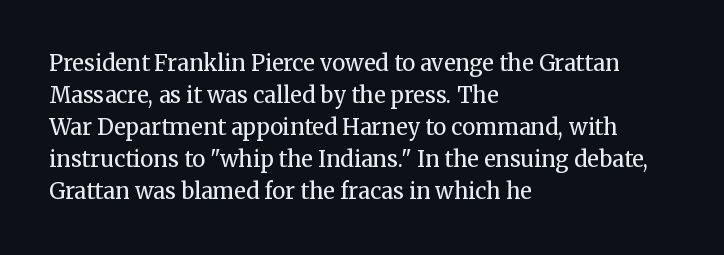
Q: Is the text bold? A: No.
Q: Is the text italic (slanted)? A: No, it is upright.
Q: Is the text underlined? A: No.
Q: How is the paragraph aligned? A: Left-aligned.
Q: Is the spacing between letters normal or unusually wide? A: Normal.
Q: Is the spacing between lines tight, normal or loose? A: Normal.
